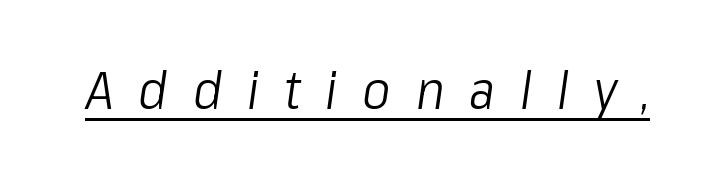
The passage shown is typed in a proportional face where columns would drift. Notice how the stems are inclined rather than vertical — that's the hallmark of italics. The rendering uses the underline text-decoration. The gaps between neighbouring characters are conspicuously large. The typesetting does not lean heavy: it is not bold.
